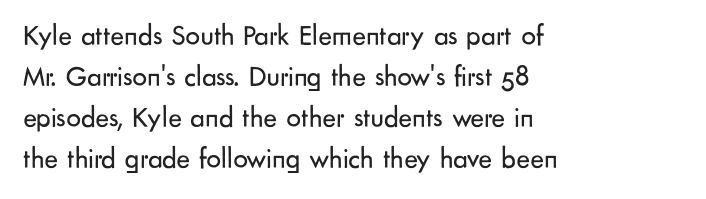
Q: Is the text bold? A: No.
Q: Is the text italic (slanted)? A: No, it is upright.
Q: Is the typeface a serif or a sans-serif typeface? A: Sans-serif.
Q: Is the text underlined? A: No.
Q: How is the paragraph aligned? A: Left-aligned.
Q: Is the spacing between letters normal or unusually wide? A: Normal.
Q: Is the spacing between lines tight, normal or loose? A: Normal.
Q: Width (condensed, normal, or wide)? A: Normal.
Q: Stroke contrast? A: Low.
Q: x-height? A: Small.
Q: Monospaced? A: No.
